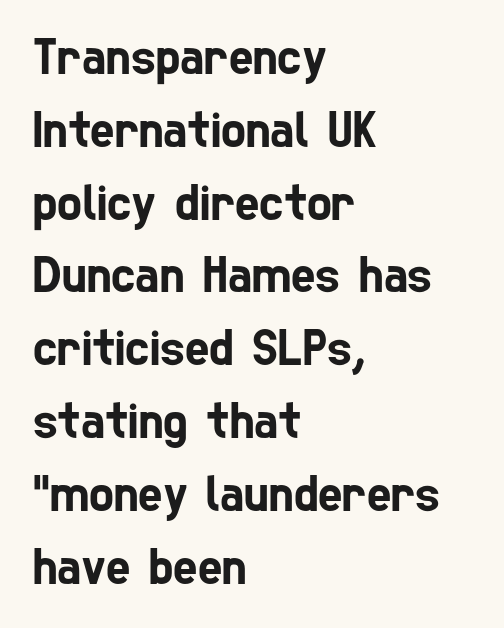
{"serif": "no", "width": "condensed", "stroke_contrast": "low", "x_height": "medium", "monospaced": "no", "underline": "no", "align": "left", "line_spacing": "normal", "line_spacing_ratio": 1.4, "letter_spacing": "normal", "letter_spacing_em": 0.0, "glyph_px": 52}
